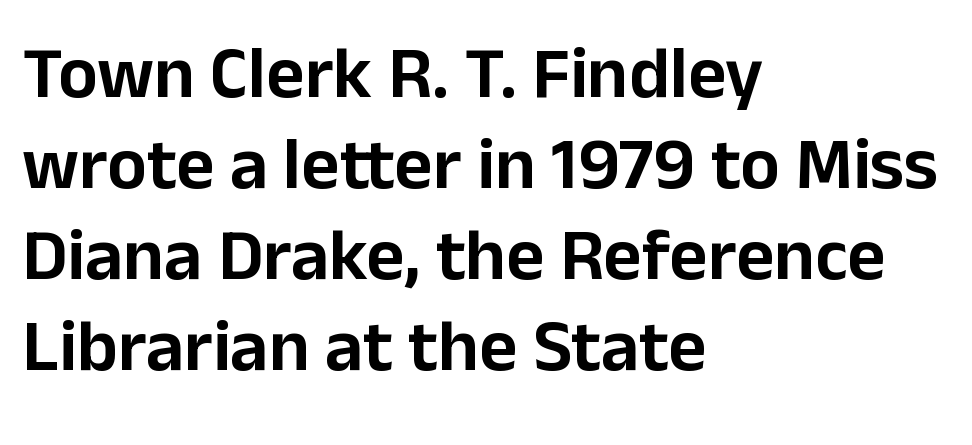
I'd call this a sans setting — the letters go barefoot. Quick note: not italic, upright. Any mark beneath the type? The region is blank. The letters sit at their default tracking, neither squeezed nor spread. Proportional: the letters do not fall into vertical columns. Notice how the passage keeps a crisp vertical edge on the left only.
